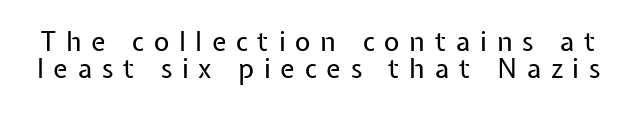
The image shows 27 px text type, upright; set tight line spacing (0.99x), unusually wide letter spacing (+0.36 em), not underlined.
